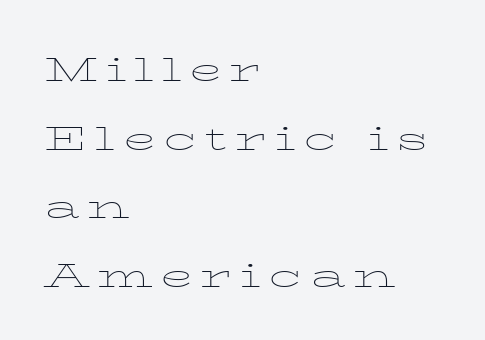
Q: Is the text bold? A: No.
Q: Is the text italic (slanted)? A: No, it is upright.
Q: Is the text underlined? A: No.
Q: How is the paragraph aligned? A: Left-aligned.
Q: Is the spacing between lines tight, normal or loose? A: Normal.
Q: Width (condensed, normal, or wide)? A: Wide.
Q: Stroke contrast? A: Low.
Q: x-height? A: Medium.
Q: Monospaced? A: No.
